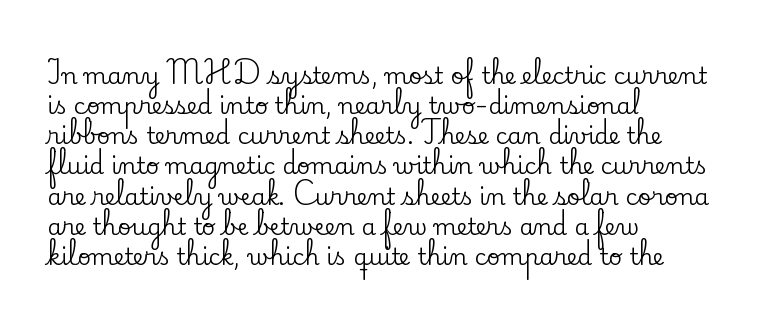
{"italic": "no", "underline": "no", "align": "left", "line_spacing": "normal", "line_spacing_ratio": 1.31, "letter_spacing": "normal", "letter_spacing_em": 0.0, "glyph_px": 23}
